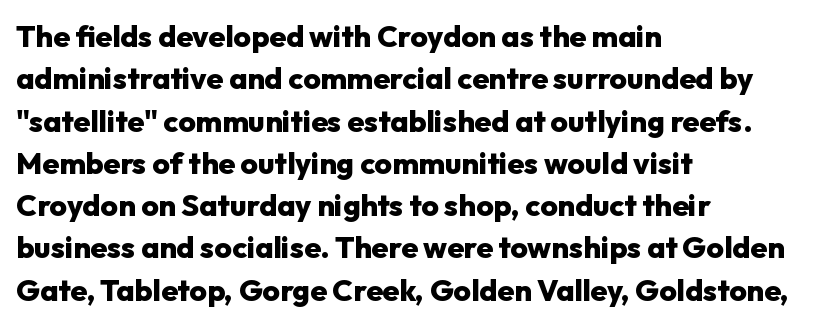
Q: Is the text bold? A: Yes.
Q: Is the text italic (slanted)? A: No, it is upright.
Q: Is the typeface a serif or a sans-serif typeface? A: Sans-serif.
Q: Is the text underlined? A: No.
Q: How is the paragraph aligned? A: Left-aligned.
Q: Is the spacing between letters normal or unusually wide? A: Normal.
Q: Is the spacing between lines tight, normal or loose? A: Normal.
Q: Width (condensed, normal, or wide)? A: Normal.
Q: Stroke contrast? A: Low.
Q: x-height? A: Medium.
Q: Monospaced? A: No.
